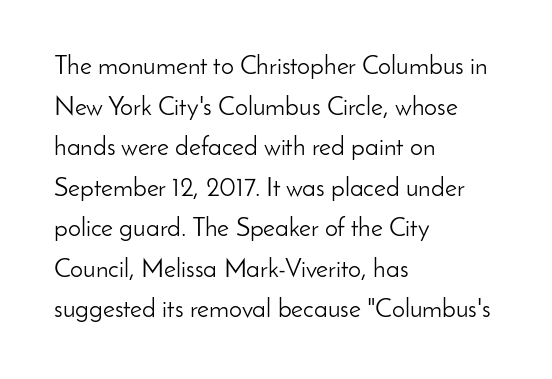
The image shows 26 px text type, upright; set left-aligned, normal line spacing (1.56x), normal letter spacing, not underlined.
